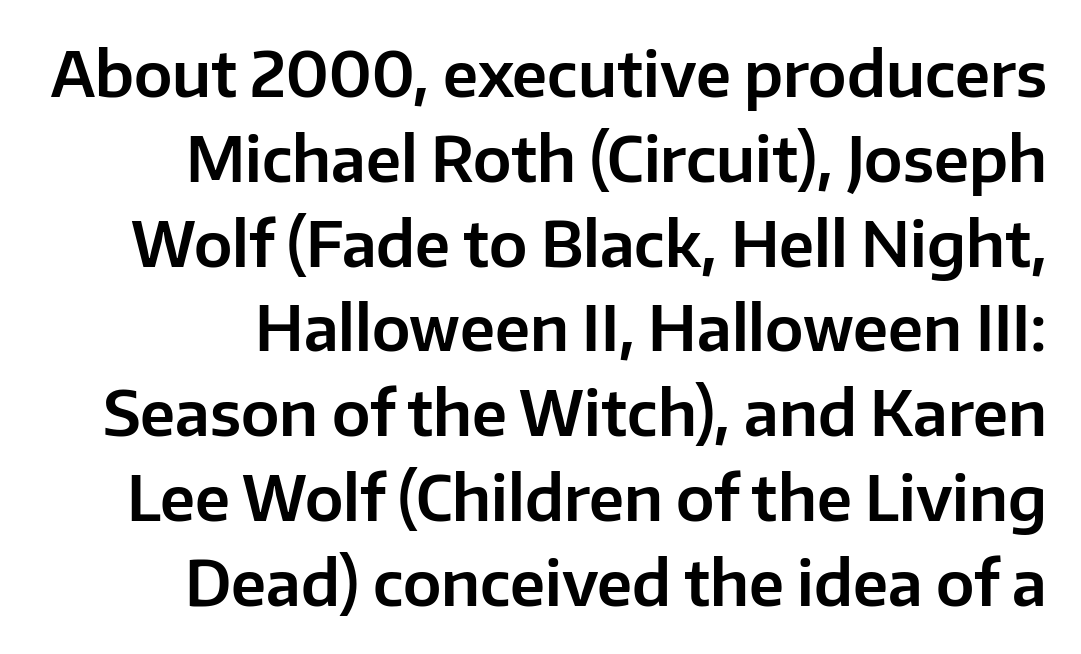
Is this a fixed-width face? No — the glyphs have proportional, varying widths. This is roman type, the default non-slanted kind. Students, note that the glyphs here touch the page at normal intervals. Words float on clear page, feet unadorned. A normal amount of white space separates one row of letters from the next.
